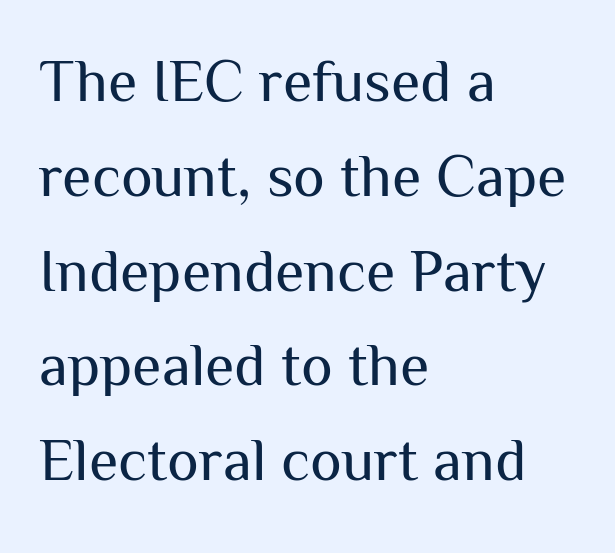
Q: Is the text bold? A: No.
Q: Is the text italic (slanted)? A: No, it is upright.
Q: Is the typeface a serif or a sans-serif typeface? A: Sans-serif.
Q: Is the text underlined? A: No.
Q: How is the paragraph aligned? A: Left-aligned.
Q: Is the spacing between letters normal or unusually wide? A: Normal.
Q: Is the spacing between lines tight, normal or loose? A: Normal.
Q: Width (condensed, normal, or wide)? A: Normal.
Q: Stroke contrast? A: Medium.
Q: x-height? A: Medium.
Q: Monospaced? A: No.
